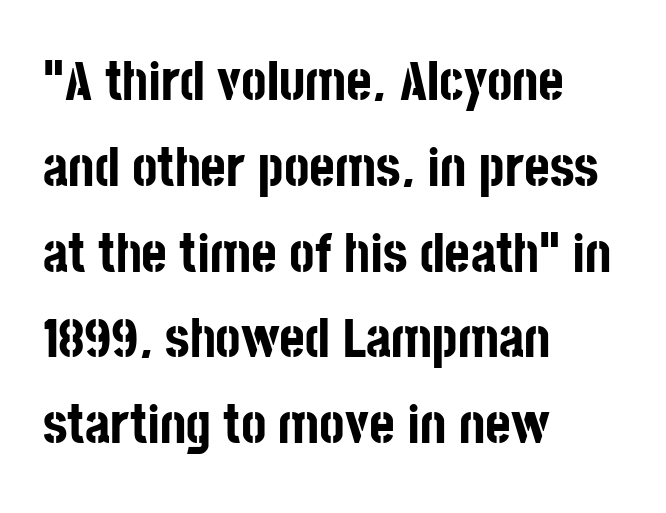
A typesetter would call this proportional, since set widths differ per character. The rag falls on the right side of this text block. Words float on clear page, feet unadorned. The rendering uses a bold face; every stroke is thick and dark.
